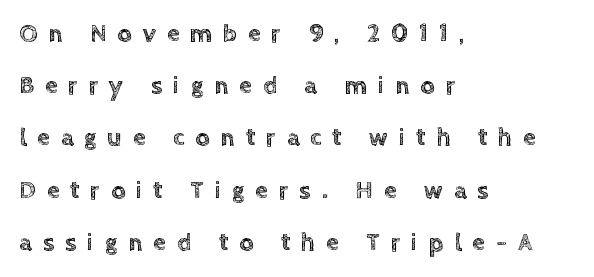
The space beneath each line is pristine and unruled. Widely set lines give the paragraph a tall, airy silhouette. The letterforms stand isolated, each surrounded by extra space. One-word summary of the alignment: left. Nope, not italic — everything's standing straight.
